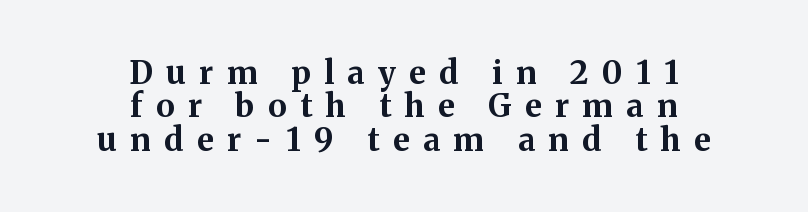
The image shows 32 px bold serif type, upright; set centered, tight line spacing (1.04x), unusually wide letter spacing (+0.42 em), not underlined; medium stroke contrast and a medium x-height.
